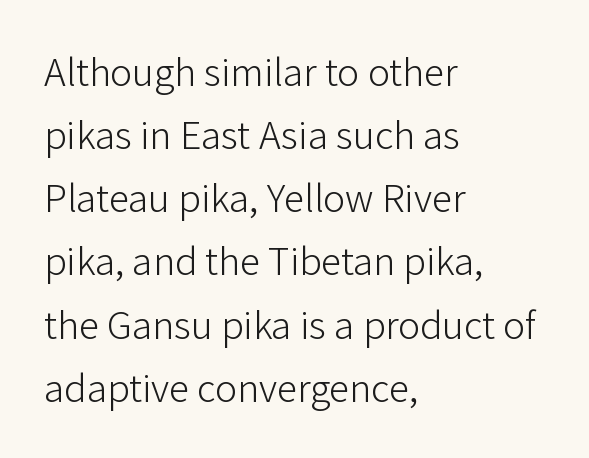
Q: Is the text bold? A: No.
Q: Is the text italic (slanted)? A: No, it is upright.
Q: Is the typeface a serif or a sans-serif typeface? A: Sans-serif.
Q: Is the text underlined? A: No.
Q: How is the paragraph aligned? A: Left-aligned.
Q: Is the spacing between letters normal or unusually wide? A: Normal.
Q: Is the spacing between lines tight, normal or loose? A: Normal.
Q: Width (condensed, normal, or wide)? A: Normal.
Q: Stroke contrast? A: Low.
Q: x-height? A: Medium.
Q: Monospaced? A: No.
